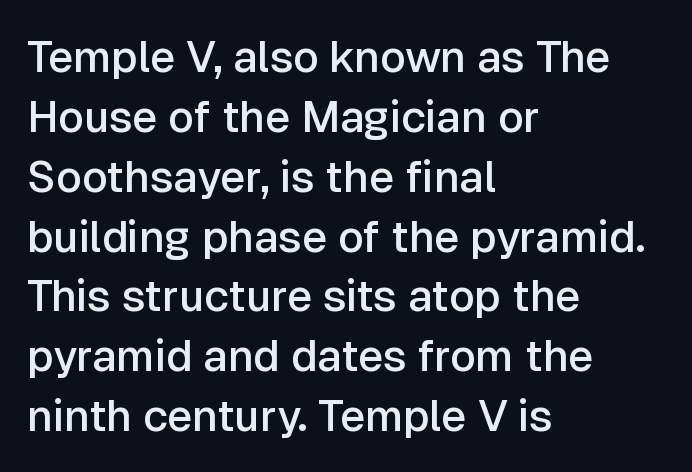
Q: Is the text bold? A: Semi-bold.
Q: Is the text italic (slanted)? A: No, it is upright.
Q: Is the typeface a serif or a sans-serif typeface? A: Sans-serif.
Q: Is the text underlined? A: No.
Q: How is the paragraph aligned? A: Left-aligned.
Q: Is the spacing between letters normal or unusually wide? A: Normal.
Q: Is the spacing between lines tight, normal or loose? A: Normal.
Q: Width (condensed, normal, or wide)? A: Normal.
Q: Stroke contrast? A: Low.
Q: x-height? A: Medium.
Q: Monospaced? A: No.
